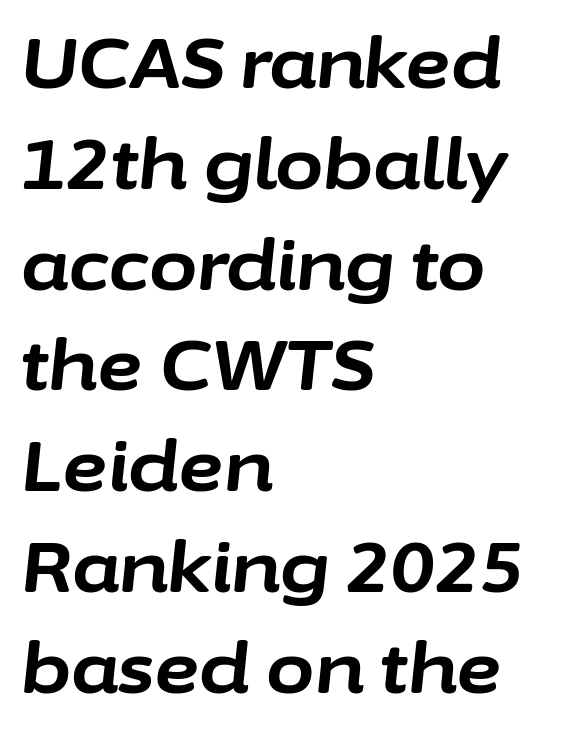
{"italic": "yes", "lean": "right", "slant_degrees": 6, "bold": "yes", "weight": "bold", "width": "normal", "stroke_contrast": "low", "x_height": "medium", "monospaced": "no", "underline": "no", "align": "left", "line_spacing": "normal", "line_spacing_ratio": 1.44, "letter_spacing": "normal", "letter_spacing_em": 0.0, "glyph_px": 70}
